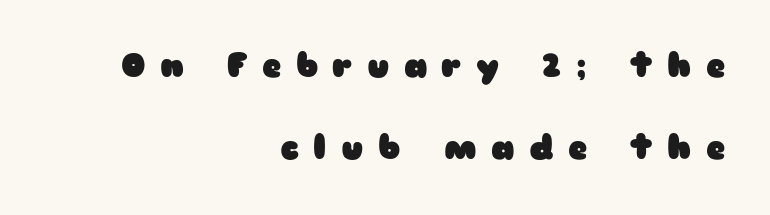
The image shows 33 px heavy, wide sans-serif type, upright; set right-aligned, loose line spacing (2.49x), unusually wide letter spacing (+0.44 em), not underlined; low stroke contrast and a medium x-height.
